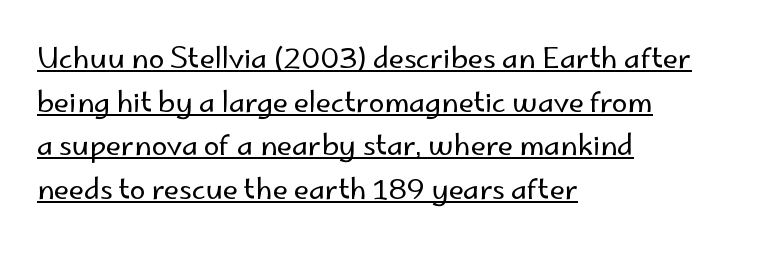
Rows of type keep a routine distance in the vertical direction. Visually the block forms a straight wall on the left and a jagged coastline on the right. In terms of letterspacing, this is plain default setting. Each letter's strokes conclude bluntly, with no projecting serifs. A continuous stroke trails under the words, as in a hyperlink. Quick note: not italic, upright.
